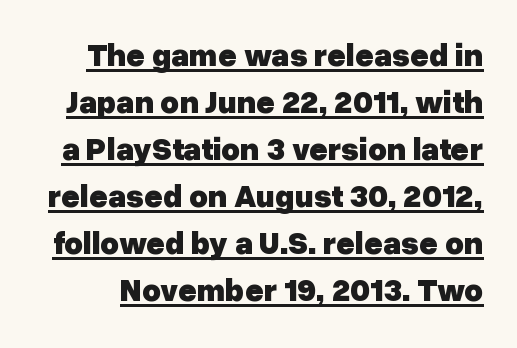
{"serif": "no", "italic": "no", "bold": "yes", "weight": "heavy", "width": "normal", "stroke_contrast": "low", "x_height": "medium", "monospaced": "no", "underline": "yes", "line_spacing": "normal", "line_spacing_ratio": 1.47, "letter_spacing": "normal", "letter_spacing_em": 0.0, "glyph_px": 32}
